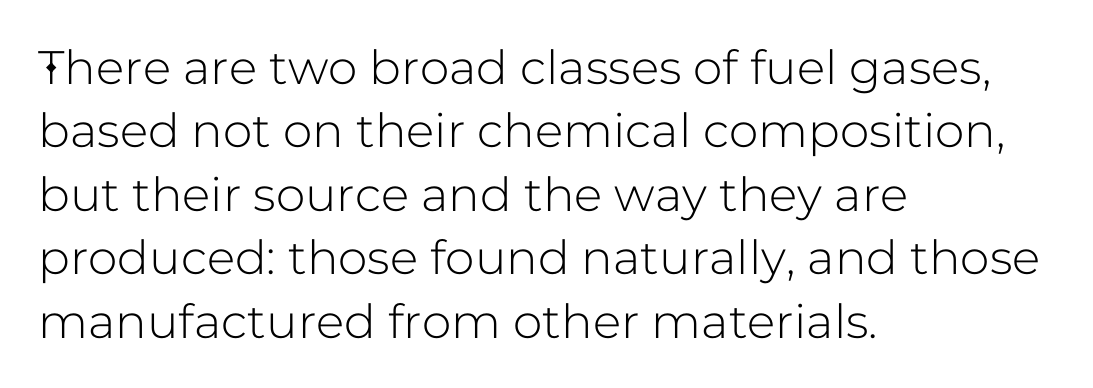
{"serif": "no", "italic": "no", "width": "normal", "stroke_contrast": "low", "x_height": "medium", "monospaced": "no", "underline": "no", "align": "left", "line_spacing": "normal", "line_spacing_ratio": 1.35, "letter_spacing": "normal", "letter_spacing_em": 0.0, "glyph_px": 47}
